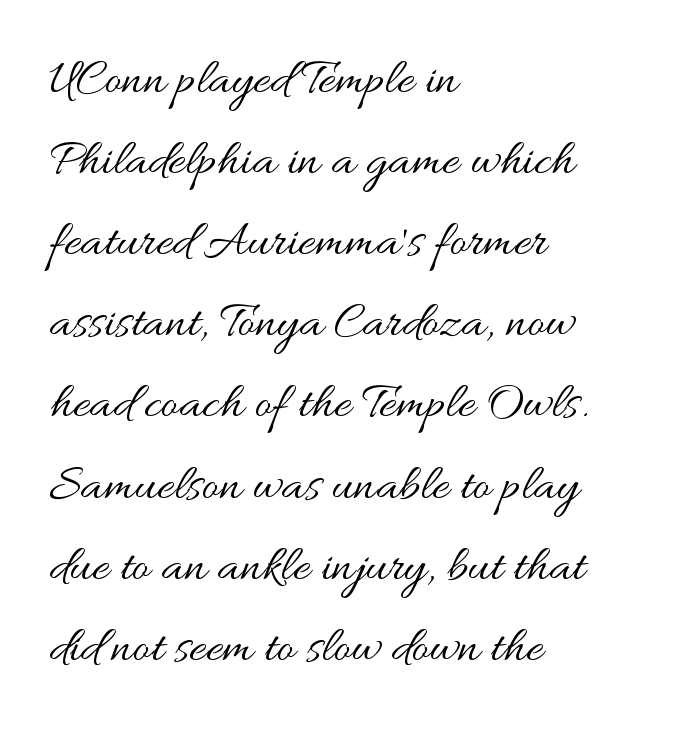
Lines of text with bare space underneath. Short and long lines alike share a common starting point at left. In terms of leading, this rendering sits right in the middle. No heavy texture on the line: the type isn't bold.
